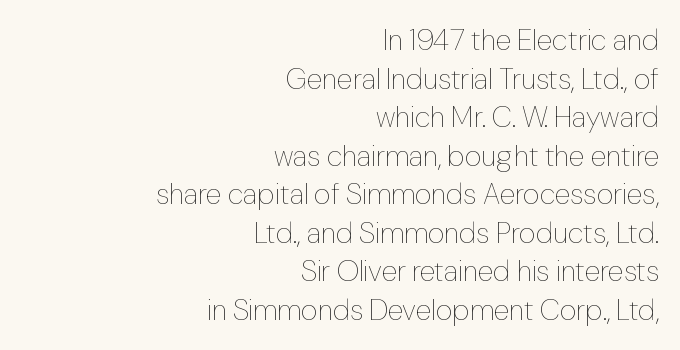
Each word holds together tightly as a unit, with standard inter-letter gaps. Summary of vertical rhythm: regular, with standard interline spacing. Stem width sits at or under what a default text font uses. Every row of glyphs terminates at an identical x-position on the right. It's the straight-up-and-down kind of type.
